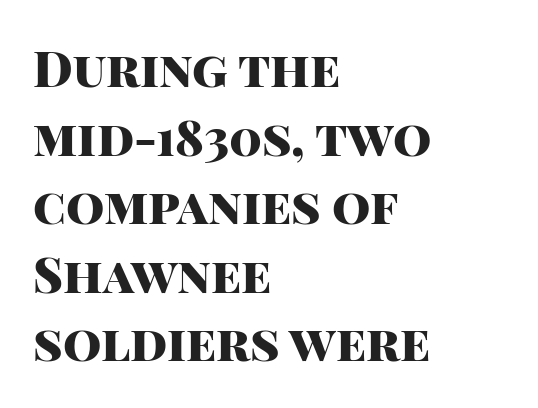
{"serif": "no", "italic": "no", "bold": "yes", "weight": "heavy", "width": "normal", "stroke_contrast": "high", "x_height": "large", "monospaced": "no", "underline": "no", "align": "left", "line_spacing": "normal", "line_spacing_ratio": 1.4, "letter_spacing": "normal", "letter_spacing_em": 0.0, "glyph_px": 49}
